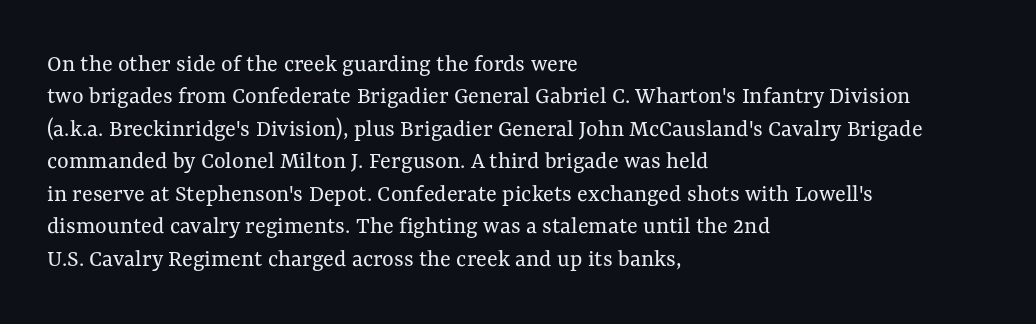
The image shows 25 px text type, upright; set left-aligned, normal line spacing (1.3x), normal letter spacing, not underlined.
